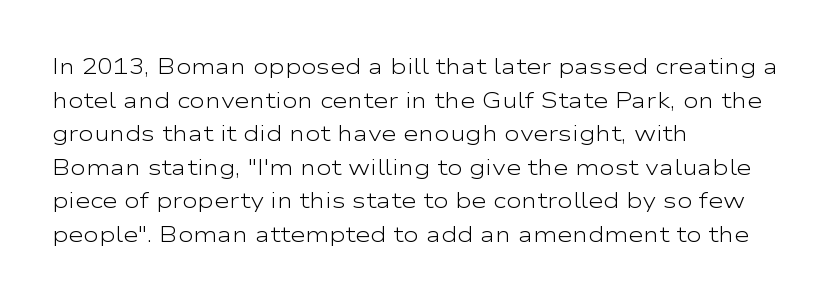
The font's upright variant was chosen for this text. Does the leading feel generous? No, just average. Letters rest on an invisible, unmarked baseline. Heft: none added — not bold. Typeset ragged right — the left edge is the straight one.
